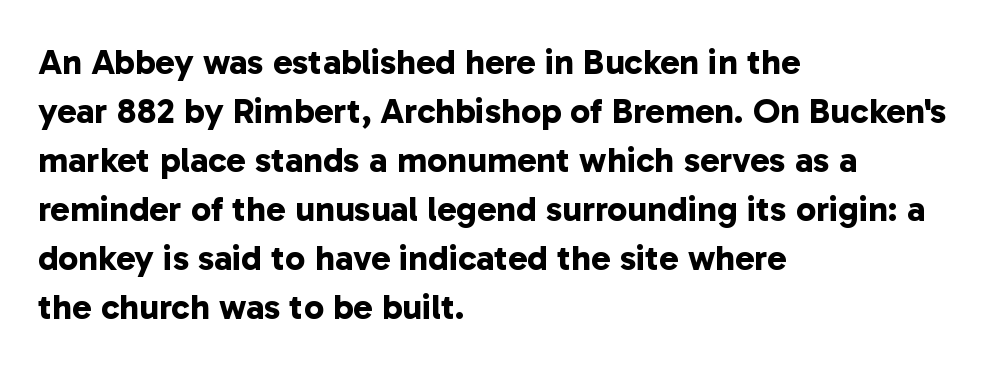
{"serif": "no", "bold": "yes", "weight": "bold", "width": "normal", "stroke_contrast": "low", "x_height": "medium", "monospaced": "no", "underline": "no", "align": "left", "line_spacing": "normal", "line_spacing_ratio": 1.36, "letter_spacing": "normal", "letter_spacing_em": 0.0, "glyph_px": 36}
